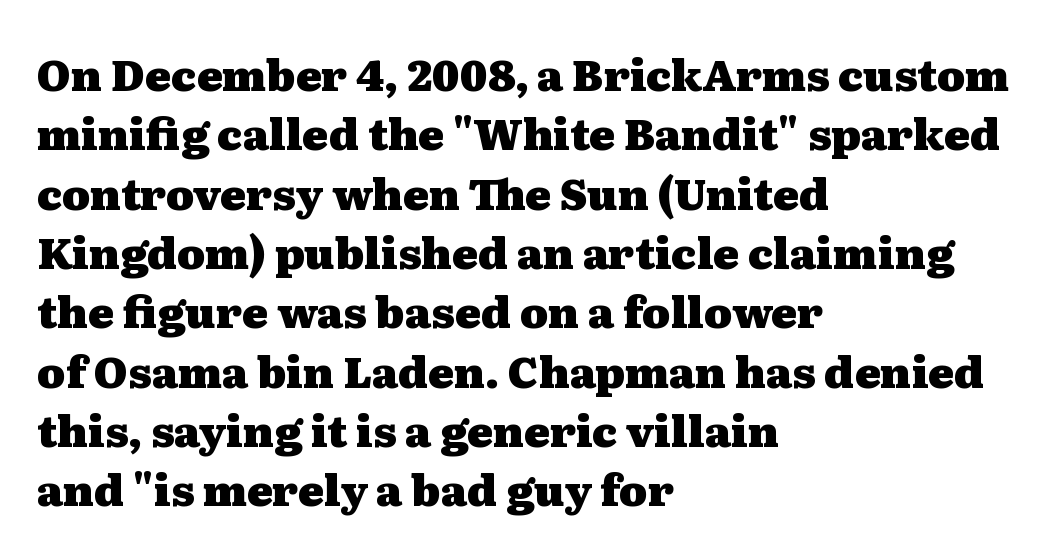
The image shows 43 px heavy, wide serif type, upright; set left-aligned, normal line spacing (1.38x), normal letter spacing, not underlined; medium stroke contrast and a medium x-height.
